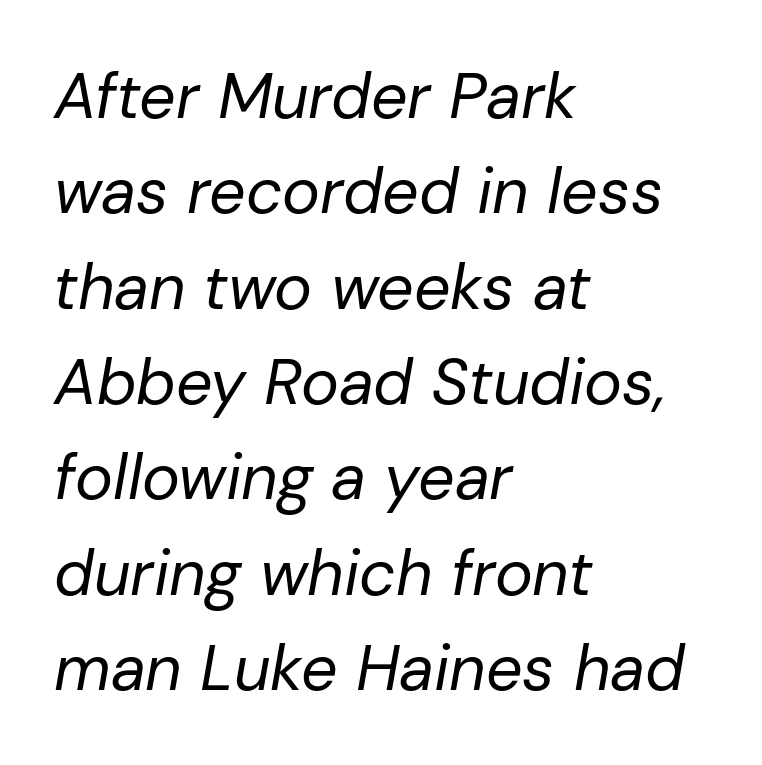
{"italic": "yes", "lean": "right", "slant_degrees": 10, "bold": "no", "weight": "regular", "width": "normal", "stroke_contrast": "low", "x_height": "medium", "monospaced": "no", "underline": "no", "align": "left", "line_spacing": "normal", "line_spacing_ratio": 1.49, "letter_spacing": "normal", "letter_spacing_em": 0.0, "glyph_px": 64}
